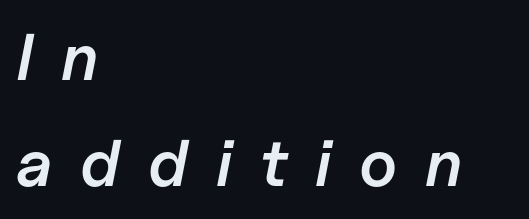
The image shows 66 px semibold type, italic (leaning right); set left-aligned, normal line spacing (1.61x), unusually wide letter spacing (+0.42 em), not underlined; low stroke contrast and a medium x-height.
